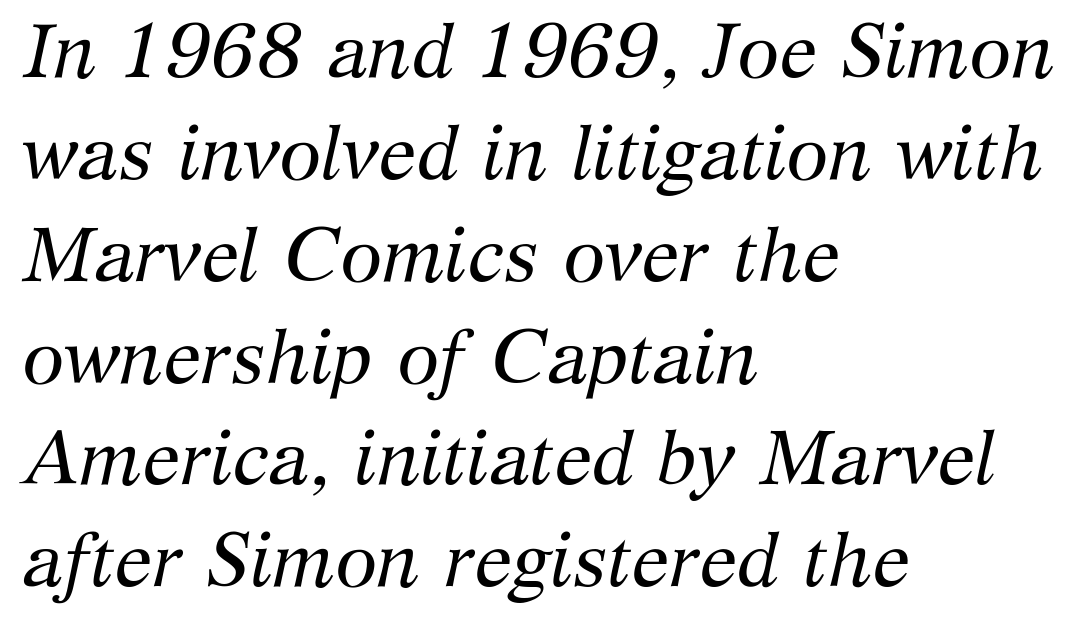
The image shows 76 px regular-weight serif type, italic (leaning right); set left-aligned, normal line spacing (1.34x), normal letter spacing, not underlined; medium stroke contrast and a medium x-height.
